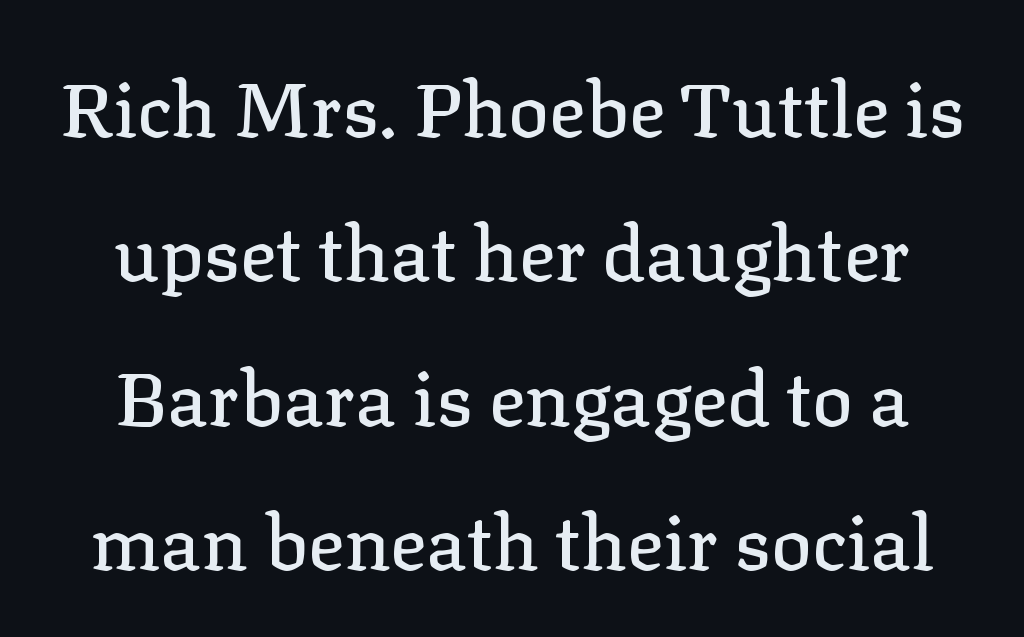
Q: Is the text italic (slanted)? A: No, it is upright.
Q: Is the typeface a serif or a sans-serif typeface? A: Serif.
Q: Is the text underlined? A: No.
Q: How is the paragraph aligned? A: Centered.
Q: Is the spacing between letters normal or unusually wide? A: Normal.
Q: Is the spacing between lines tight, normal or loose? A: Loose.
Q: Width (condensed, normal, or wide)? A: Normal.
Q: Stroke contrast? A: Low.
Q: x-height? A: Medium.
Q: Monospaced? A: No.
